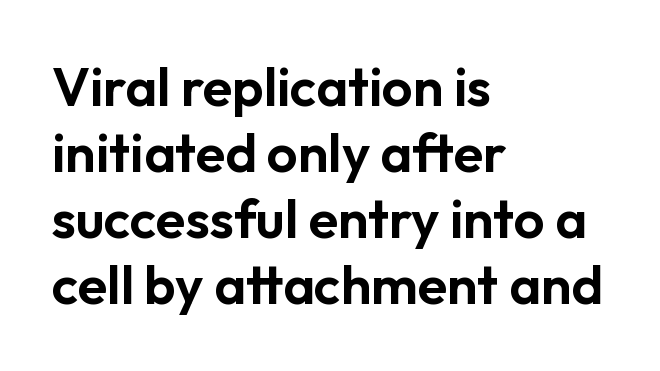
Q: Is the text italic (slanted)? A: No, it is upright.
Q: Is the typeface a serif or a sans-serif typeface? A: Sans-serif.
Q: Is the text underlined? A: No.
Q: How is the paragraph aligned? A: Left-aligned.
Q: Is the spacing between letters normal or unusually wide? A: Normal.
Q: Width (condensed, normal, or wide)? A: Normal.
Q: Stroke contrast? A: Low.
Q: x-height? A: Medium.
Q: Monospaced? A: No.
